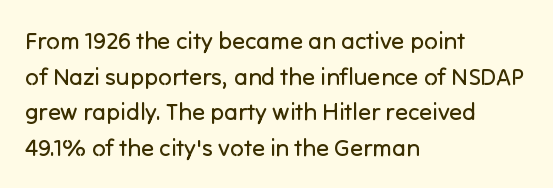
Q: Is the text bold? A: No.
Q: Is the text italic (slanted)? A: No, it is upright.
Q: Is the text underlined? A: No.
Q: How is the paragraph aligned? A: Left-aligned.
Q: Is the spacing between letters normal or unusually wide? A: Normal.
Q: Is the spacing between lines tight, normal or loose? A: Normal.
